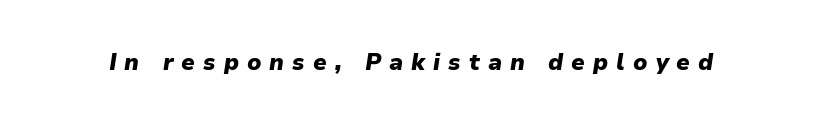
Q: Is the text bold? A: Yes.
Q: Is the text italic (slanted)? A: Yes, it leans right by about 9 degrees.
Q: Is the text underlined? A: No.
Q: Is the spacing between letters normal or unusually wide? A: Unusually wide.
